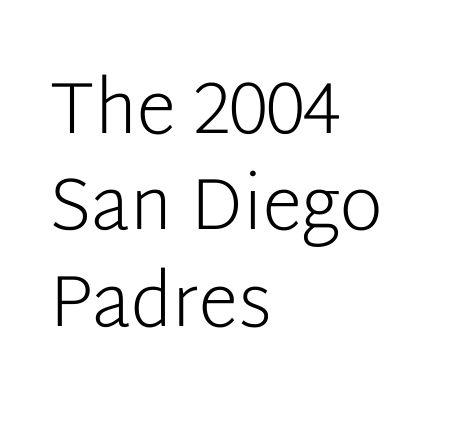
The image shows 73 px light sans-serif type, upright; set left-aligned, normal line spacing (1.32x), normal letter spacing, not underlined; low stroke contrast and a medium x-height.
